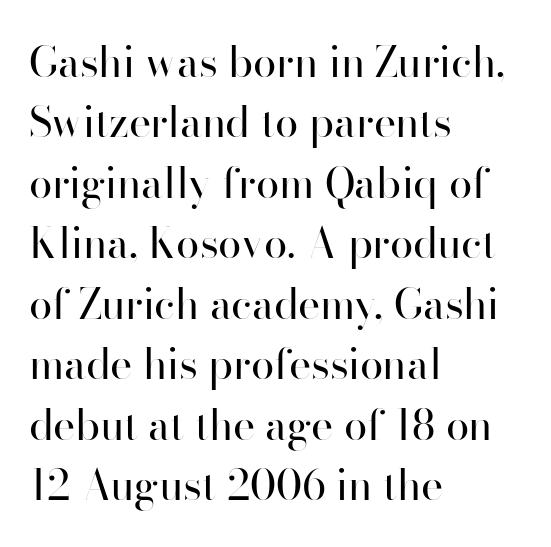
The image shows 42 px regular-weight sans-serif type, upright; set left-aligned, normal line spacing (1.44x), normal letter spacing, not underlined; high stroke contrast and a small x-height.
